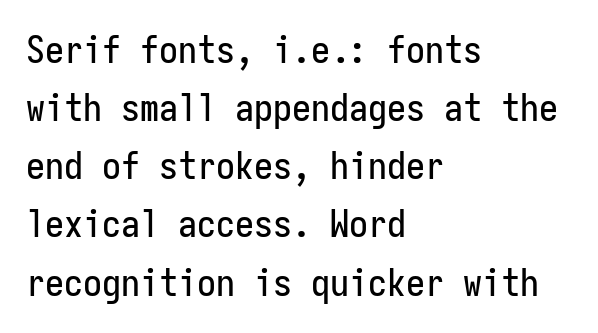
{"serif": "no", "italic": "no", "width": "condensed", "stroke_contrast": "low", "x_height": "medium", "monospaced": "yes", "underline": "no", "align": "left", "line_spacing": "normal", "line_spacing_ratio": 1.53, "letter_spacing": "normal", "letter_spacing_em": 0.0, "glyph_px": 38}
